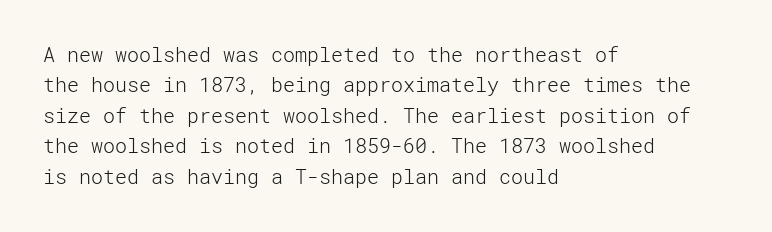
The image shows 20 px text type, upright; set left-aligned, normal line spacing (1.52x), normal letter spacing, not underlined.
